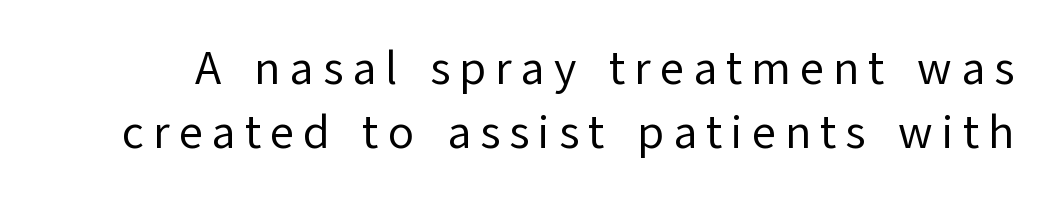
Are there feet on the stems? There aren't — it's a sans. The strokes are not fattened; the text isn't bold. Spacing verdict: proportional, widths tailored to each character. A typesetter would mark this as roman, not italic. In terms of leading, this rendering sits right in the middle.
